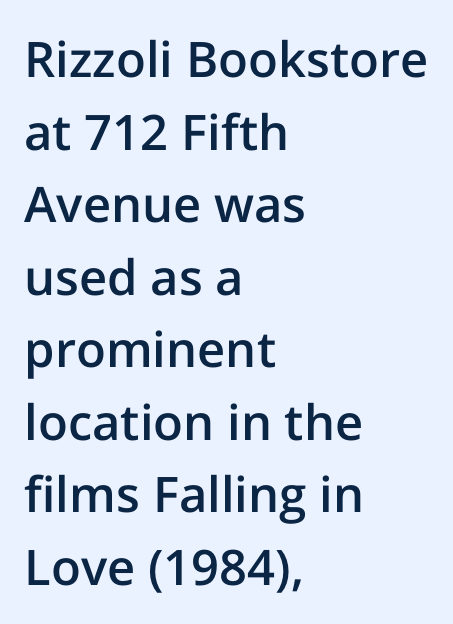
Regarding leading, the lines here are spaced in the standard way. This is moderately heavy type, rendered in semibold. Italic: no, the glyphs are upright roman. The typesetter chose a ragged-right arrangement here. These lines are rendered in a variable-pitch font.
